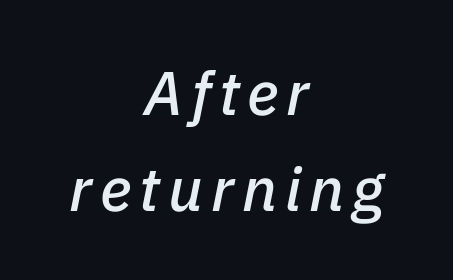
The image shows 61 px text type, italic (leaning right); set centered, normal line spacing (1.57x), not underlined; low stroke contrast and a medium x-height.
